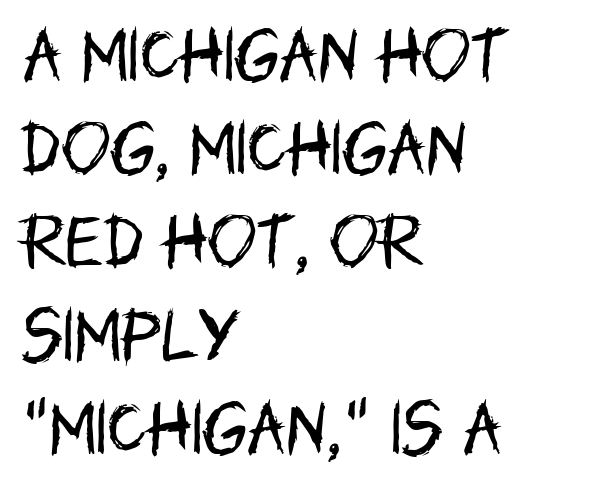
Q: Is the text bold? A: No.
Q: Is the text italic (slanted)? A: No, it is upright.
Q: Is the typeface a serif or a sans-serif typeface? A: Sans-serif.
Q: Is the text underlined? A: No.
Q: How is the paragraph aligned? A: Left-aligned.
Q: Is the spacing between letters normal or unusually wide? A: Normal.
Q: Is the spacing between lines tight, normal or loose? A: Normal.
Q: Width (condensed, normal, or wide)? A: Condensed.
Q: Stroke contrast? A: Low.
Q: x-height? A: Large.
Q: Monospaced? A: No.
